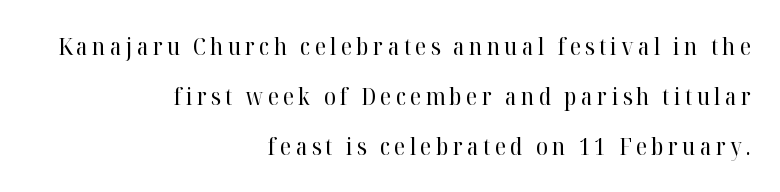
{"italic": "no", "bold": "no", "underline": "no", "align": "right", "line_spacing": "loose", "line_spacing_ratio": 2.08, "glyph_px": 24}
